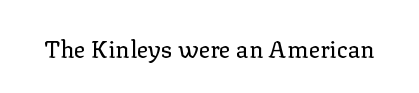
{"italic": "no", "bold": "no", "underline": "no", "letter_spacing": "normal", "letter_spacing_em": 0.0, "glyph_px": 24}
